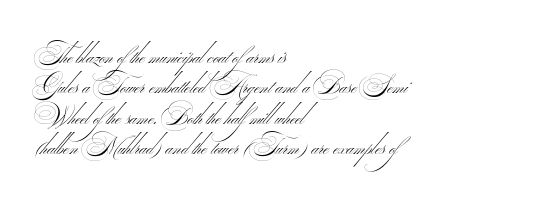
{"bold": "no", "underline": "no", "align": "left", "line_spacing": "normal", "line_spacing_ratio": 1.27, "letter_spacing": "normal", "letter_spacing_em": 0.0, "glyph_px": 24}
